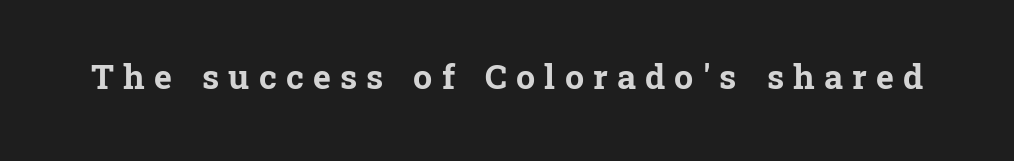
Q: Is the text bold? A: Yes.
Q: Is the text italic (slanted)? A: No, it is upright.
Q: Is the typeface a serif or a sans-serif typeface? A: Serif.
Q: Is the text underlined? A: No.
Q: Is the spacing between letters normal or unusually wide? A: Unusually wide.
Q: Width (condensed, normal, or wide)? A: Normal.
Q: Stroke contrast? A: Low.
Q: x-height? A: Medium.
Q: Monospaced? A: No.
